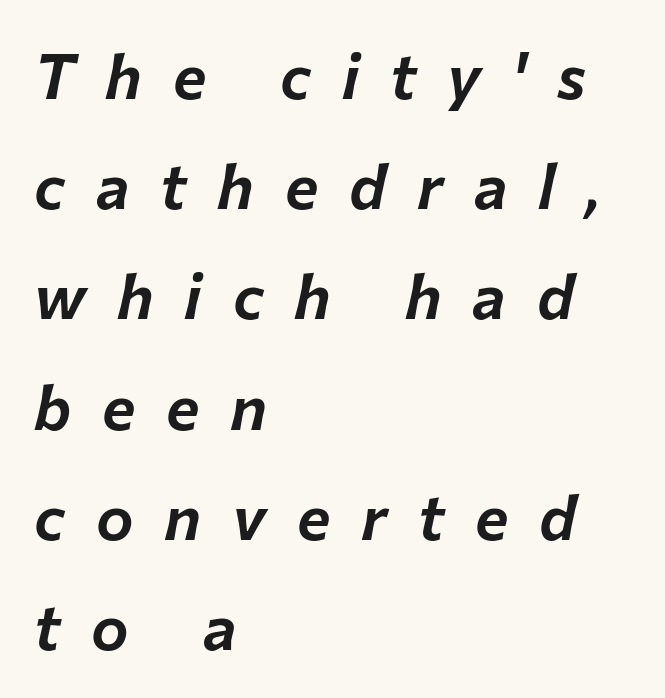
Q: Is the text italic (slanted)? A: Yes, it leans right by about 12 degrees.
Q: Is the text underlined? A: No.
Q: How is the paragraph aligned? A: Left-aligned.
Q: Is the spacing between letters normal or unusually wide? A: Unusually wide.
Q: Width (condensed, normal, or wide)? A: Normal.
Q: Stroke contrast? A: Low.
Q: x-height? A: Medium.
Q: Monospaced? A: No.
